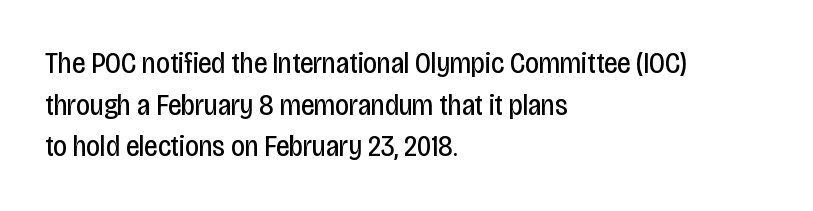
{"serif": "no", "italic": "no", "bold": "no", "weight": "regular", "width": "condensed", "stroke_contrast": "low", "x_height": "large", "monospaced": "no", "underline": "no", "align": "left", "line_spacing": "normal", "line_spacing_ratio": 1.39, "letter_spacing": "normal", "letter_spacing_em": 0.0, "glyph_px": 30}
